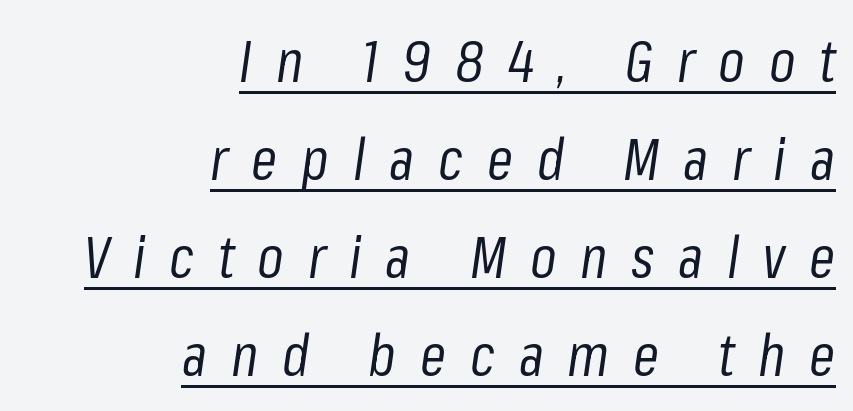
Q: Is the text bold? A: No.
Q: Is the text italic (slanted)? A: Yes, it leans right by about 8 degrees.
Q: Is the text underlined? A: Yes.
Q: How is the paragraph aligned? A: Right-aligned.
Q: Is the spacing between letters normal or unusually wide? A: Unusually wide.
Q: Is the spacing between lines tight, normal or loose? A: Normal.
Q: Width (condensed, normal, or wide)? A: Condensed.
Q: Stroke contrast? A: Low.
Q: x-height? A: Medium.
Q: Monospaced? A: No.
